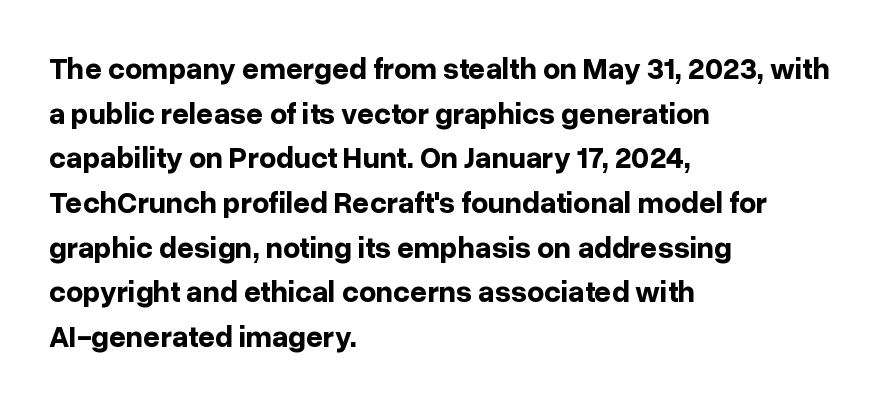
The image shows 30 px bold sans-serif type, upright; set left-aligned, normal line spacing (1.49x), normal letter spacing, not underlined; low stroke contrast and a medium x-height.
